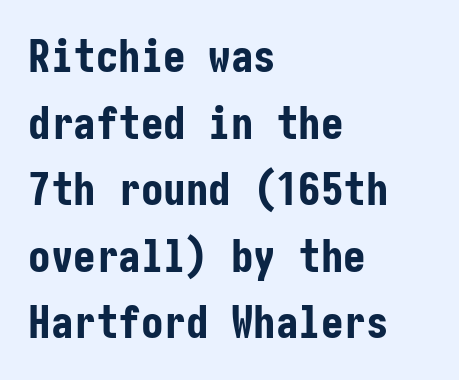
Q: Is the text bold? A: Yes.
Q: Is the text italic (slanted)? A: No, it is upright.
Q: Is the typeface a serif or a sans-serif typeface? A: Sans-serif.
Q: Is the text underlined? A: No.
Q: How is the paragraph aligned? A: Left-aligned.
Q: Is the spacing between letters normal or unusually wide? A: Normal.
Q: Is the spacing between lines tight, normal or loose? A: Normal.
Q: Width (condensed, normal, or wide)? A: Condensed.
Q: Stroke contrast? A: Low.
Q: x-height? A: Medium.
